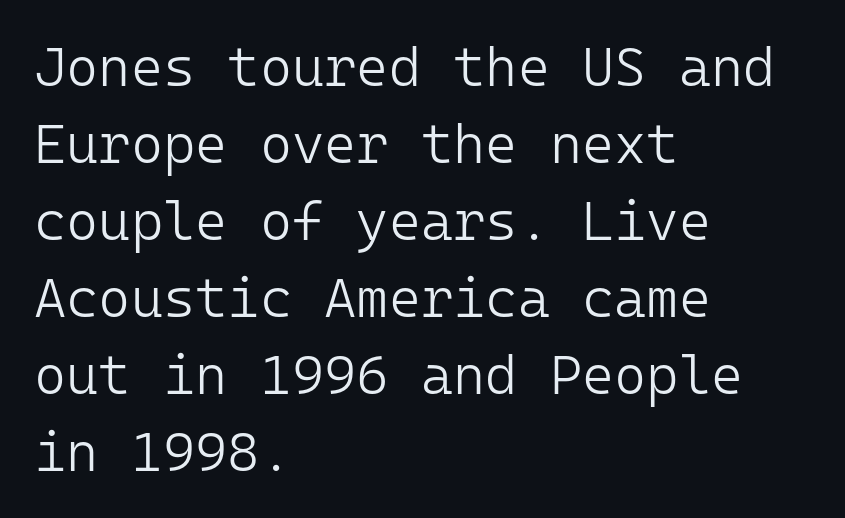
{"serif": "no", "italic": "no", "bold": "no", "weight": "light", "width": "normal", "stroke_contrast": "low", "x_height": "medium", "monospaced": "yes", "underline": "no", "align": "left", "line_spacing": "normal", "line_spacing_ratio": 1.4, "letter_spacing": "normal", "letter_spacing_em": 0.0, "glyph_px": 55}
